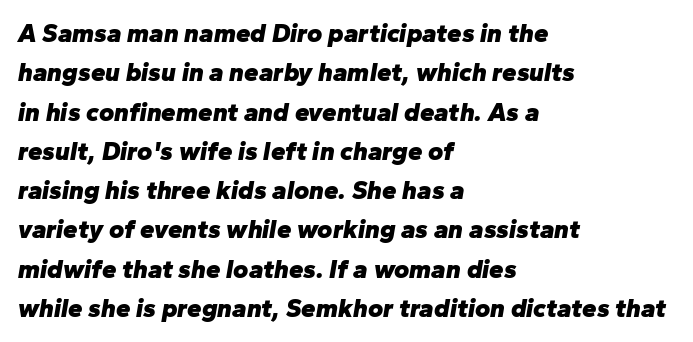
The image shows 26 px bold type, italic (leaning right); set left-aligned, normal line spacing (1.51x), normal letter spacing, not underlined.
